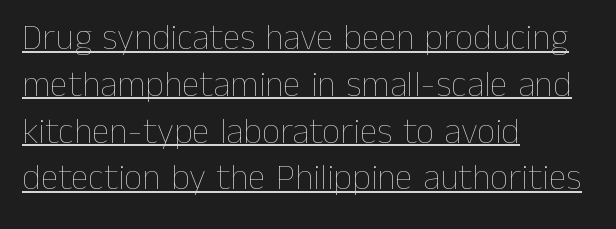
The image shows 36 px thin type, upright; set left-aligned, normal line spacing (1.3x), normal letter spacing, underlined; low stroke contrast and a medium x-height.
